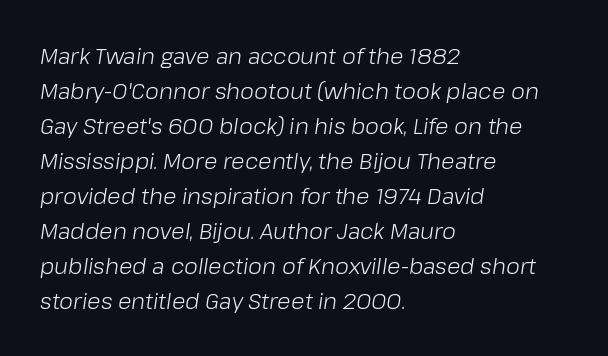
Horizontally, the lines are justified to the leading edge only. Beneath every word, the page is bare. There is no visible air inserted between adjacent glyphs. The line-height multiplier appears to be the usual default. Every character sits at an angle, as italics do.
